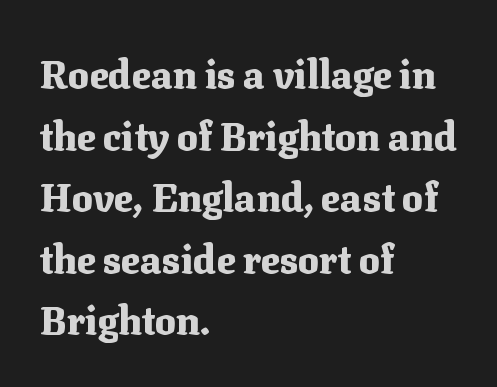
Q: Is the text bold? A: Yes.
Q: Is the text italic (slanted)? A: No, it is upright.
Q: Is the typeface a serif or a sans-serif typeface? A: Serif.
Q: Is the text underlined? A: No.
Q: How is the paragraph aligned? A: Left-aligned.
Q: Is the spacing between letters normal or unusually wide? A: Normal.
Q: Is the spacing between lines tight, normal or loose? A: Normal.
Q: Width (condensed, normal, or wide)? A: Normal.
Q: Stroke contrast? A: Medium.
Q: x-height? A: Medium.
Q: Monospaced? A: No.
